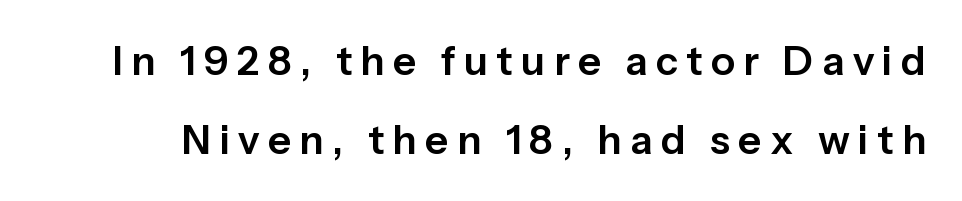
Q: Is the text italic (slanted)? A: No, it is upright.
Q: Is the typeface a serif or a sans-serif typeface? A: Sans-serif.
Q: Is the text underlined? A: No.
Q: Is the spacing between letters normal or unusually wide? A: Unusually wide.
Q: Is the spacing between lines tight, normal or loose? A: Loose.
Q: Width (condensed, normal, or wide)? A: Normal.
Q: Stroke contrast? A: Low.
Q: x-height? A: Medium.
Q: Monospaced? A: No.
